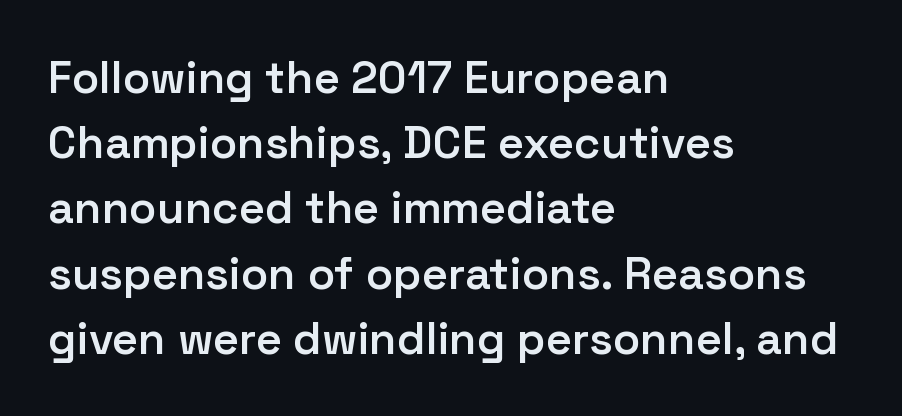
The image shows 45 px semibold sans-serif type, upright; set left-aligned, normal line spacing (1.45x), normal letter spacing, not underlined; low stroke contrast and a medium x-height.
